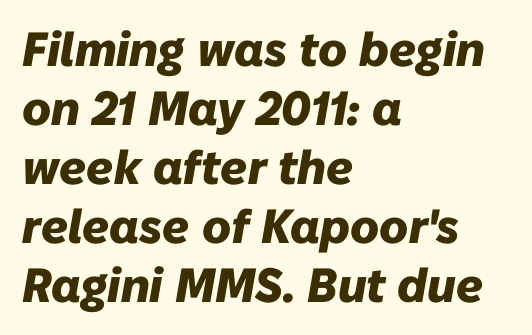
{"italic": "yes", "lean": "right", "slant_degrees": 10, "bold": "yes", "weight": "heavy", "width": "normal", "stroke_contrast": "low", "x_height": "medium", "monospaced": "no", "underline": "no", "align": "left", "line_spacing_ratio": 1.23, "letter_spacing": "normal", "letter_spacing_em": 0.0, "glyph_px": 48}
